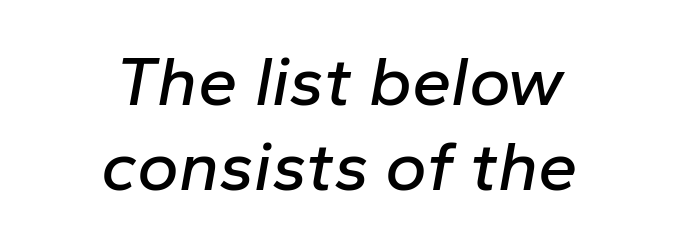
{"italic": "yes", "lean": "right", "slant_degrees": 10, "width": "normal", "stroke_contrast": "low", "x_height": "medium", "monospaced": "no", "underline": "no", "align": "center", "line_spacing_ratio": 1.2, "letter_spacing": "normal", "letter_spacing_em": 0.0, "glyph_px": 71}
